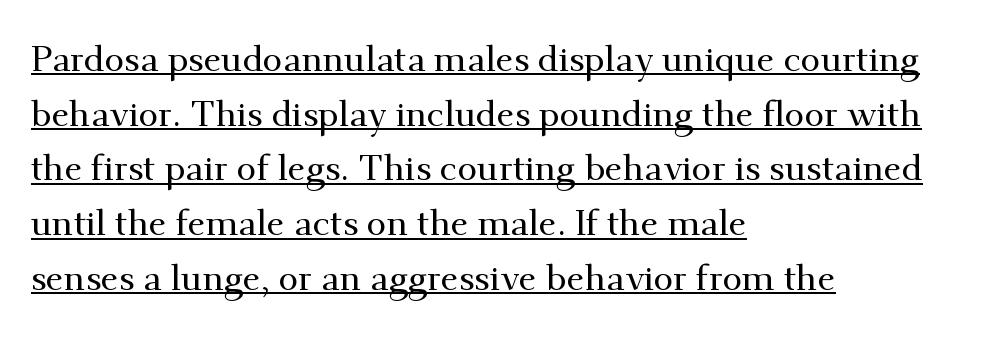
Tall strokes in this sample are plumb rather than angled. The ragged edge is on the right, which tells us the setting is flush left. Emphasis is given by a line drawn under the lettering. This sample uses a serif face. Looks like regular typesetting: each glyph gets only the width it needs.
